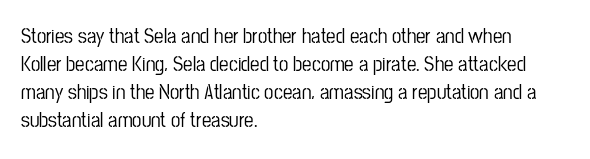
{"italic": "no", "underline": "no", "align": "left", "line_spacing": "normal", "line_spacing_ratio": 1.34, "letter_spacing": "normal", "letter_spacing_em": 0.0, "glyph_px": 21}
